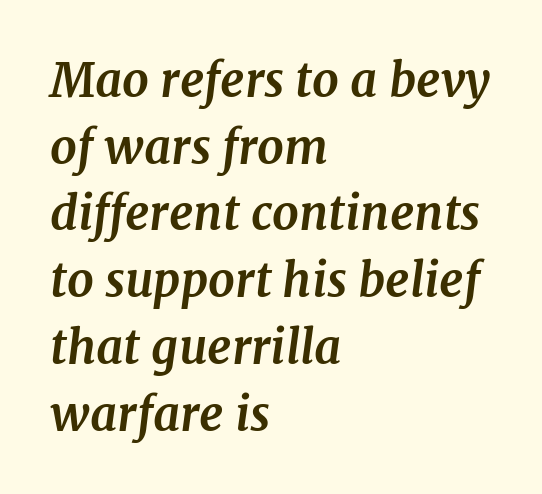
Q: Is the text bold? A: Yes.
Q: Is the text italic (slanted)? A: Yes, it leans right by about 7 degrees.
Q: Is the typeface a serif or a sans-serif typeface? A: Serif.
Q: Is the text underlined? A: No.
Q: How is the paragraph aligned? A: Left-aligned.
Q: Is the spacing between letters normal or unusually wide? A: Normal.
Q: Is the spacing between lines tight, normal or loose? A: Normal.
Q: Width (condensed, normal, or wide)? A: Normal.
Q: Stroke contrast? A: Medium.
Q: x-height? A: Medium.
Q: Monospaced? A: No.
